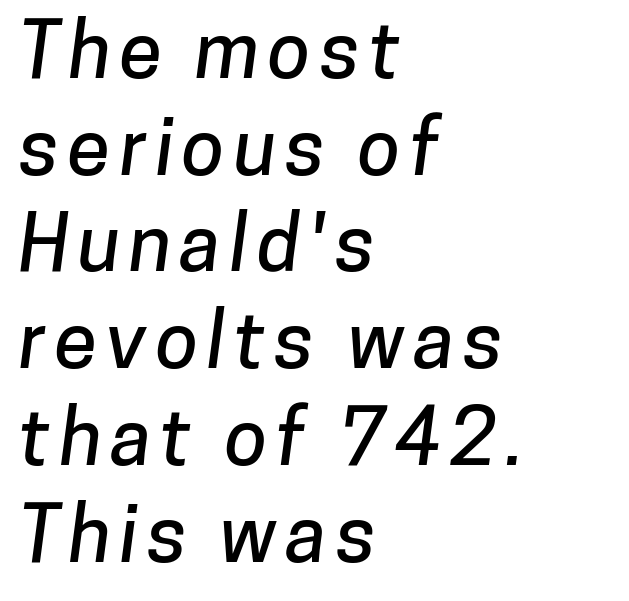
The image shows 78 px sans-serif type; set left-aligned, line spacing 1.24x, not underlined; low stroke contrast and a medium x-height.
